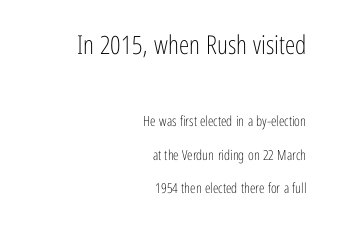
The image shows 26 px text type, upright; set right-aligned, loose line spacing (2.37x), normal letter spacing, not underlined; the first (top) block is 1.86x larger.
